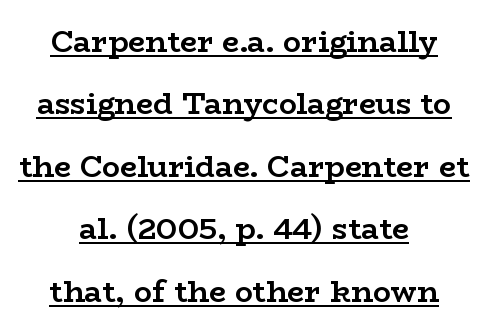
The image shows 30 px semibold, wide serif type, upright; set centered, loose line spacing (2.08x), normal letter spacing, underlined; low stroke contrast and a medium x-height.
